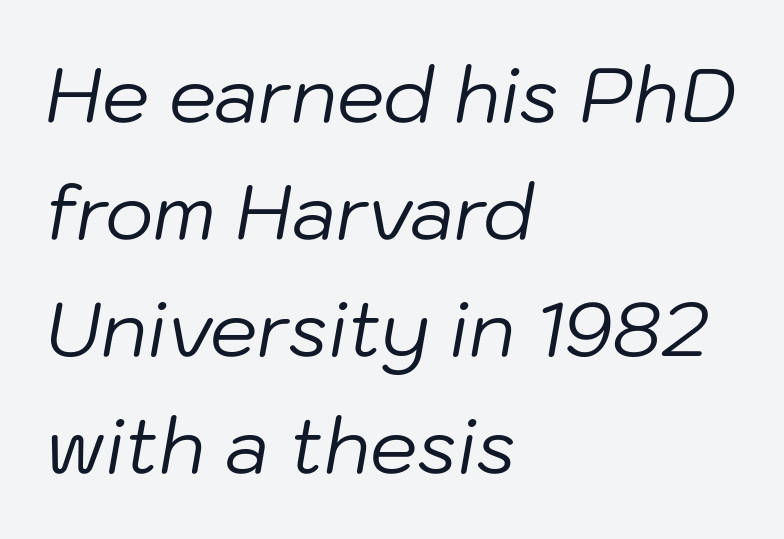
The image shows 75 px regular-weight type, italic (leaning right); set left-aligned, normal line spacing (1.56x), normal letter spacing, not underlined; low stroke contrast and a medium x-height.
